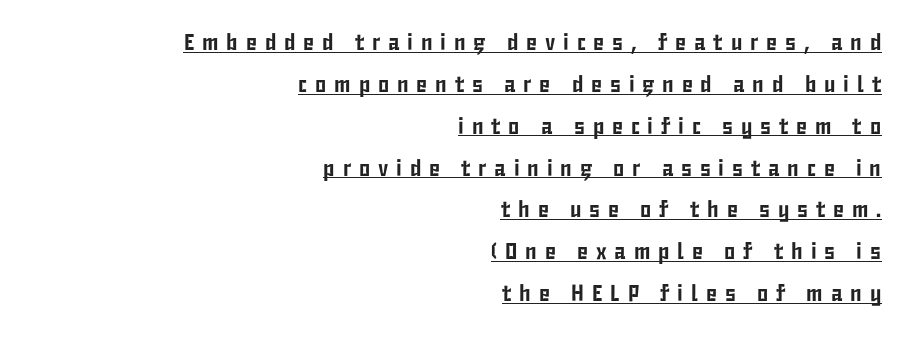
The image shows 23 px text type, upright; set right-aligned, line spacing 1.82x, unusually wide letter spacing (+0.34 em), underlined.
